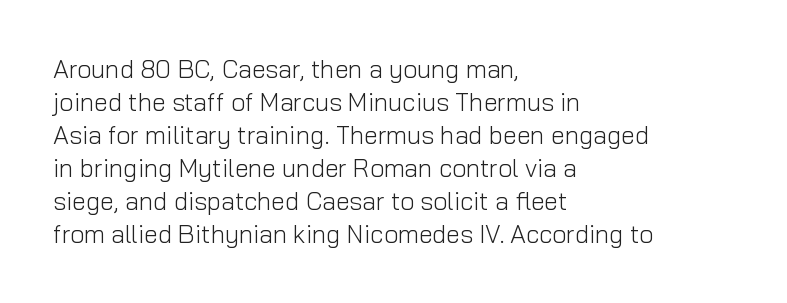
{"italic": "no", "bold": "no", "underline": "no", "align": "left", "line_spacing": "normal", "line_spacing_ratio": 1.32, "letter_spacing": "normal", "letter_spacing_em": 0.0, "glyph_px": 25}
